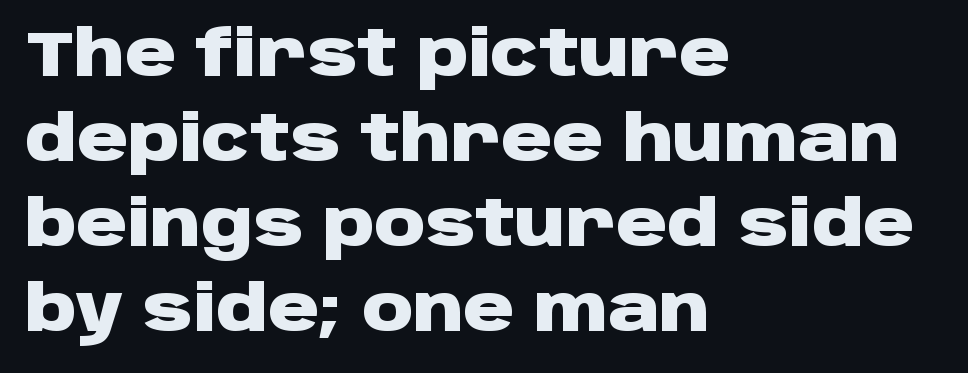
The image shows 63 px heavy, wide sans-serif type, upright; set left-aligned, normal line spacing (1.35x), normal letter spacing, not underlined; low stroke contrast and a large x-height.
